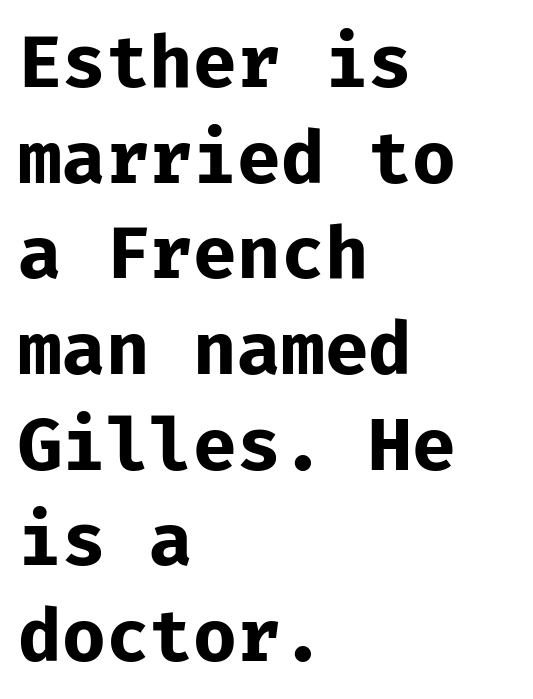
Q: Is the text bold? A: Yes.
Q: Is the text italic (slanted)? A: No, it is upright.
Q: Is the typeface a serif or a sans-serif typeface? A: Sans-serif.
Q: Is the text underlined? A: No.
Q: How is the paragraph aligned? A: Left-aligned.
Q: Is the spacing between letters normal or unusually wide? A: Normal.
Q: Is the spacing between lines tight, normal or loose? A: Normal.
Q: Width (condensed, normal, or wide)? A: Normal.
Q: Stroke contrast? A: Low.
Q: x-height? A: Medium.
Q: Monospaced? A: Yes.
